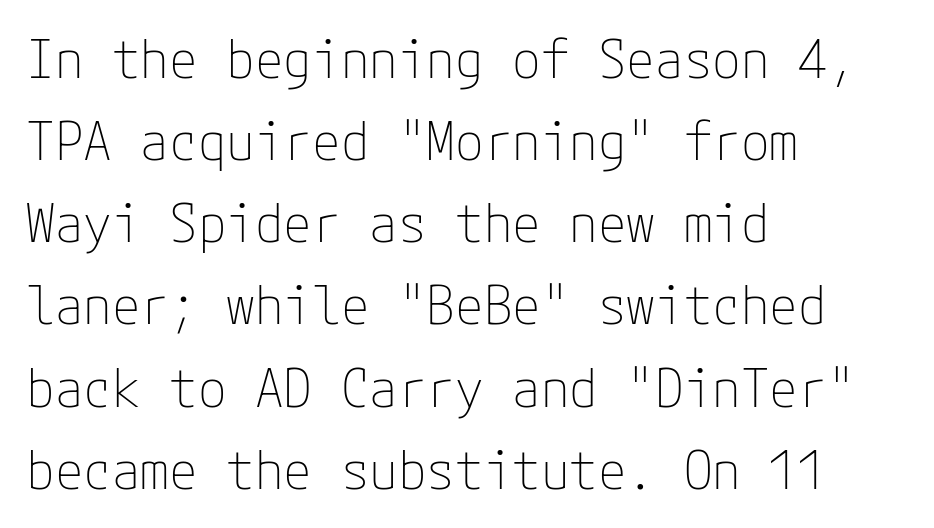
The image shows 52 px thin sans-serif type, upright; set left-aligned, normal line spacing (1.58x), normal letter spacing, not underlined; low stroke contrast and a medium x-height.
